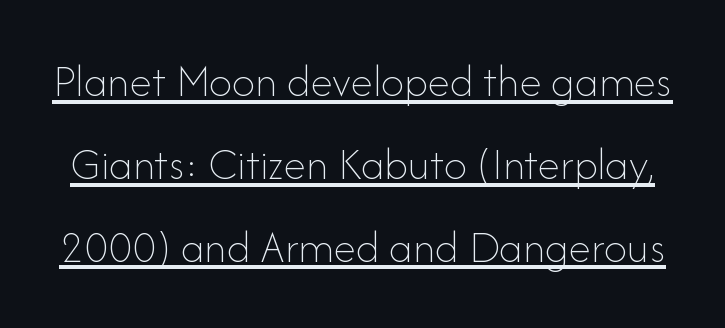
The face used here appears with an underline applied. This is the regular roman posture of the typeface. Varying glyph widths throughout — classic text-font behaviour. Is the type heavy? It reads as light-to-regular instead. The horizontal fit of the characters is conventional and even.
